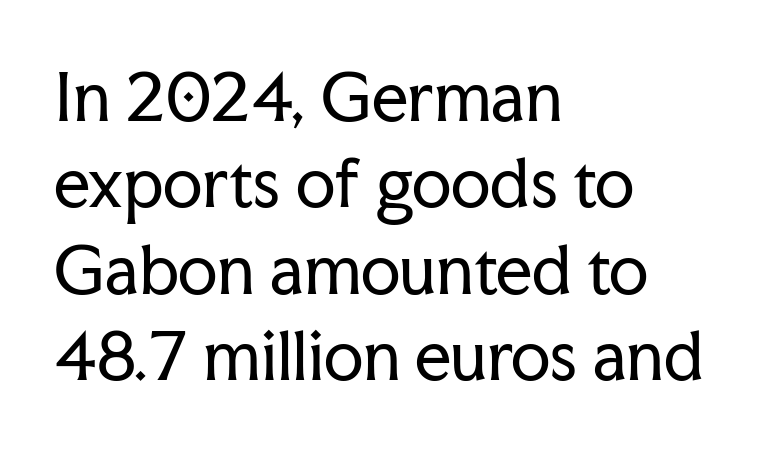
{"serif": "yes", "italic": "no", "bold": "no", "weight": "regular", "width": "normal", "stroke_contrast": "low", "x_height": "medium", "monospaced": "no", "underline": "no", "align": "left", "line_spacing": "normal", "line_spacing_ratio": 1.35, "letter_spacing": "normal", "letter_spacing_em": 0.0, "glyph_px": 64}
